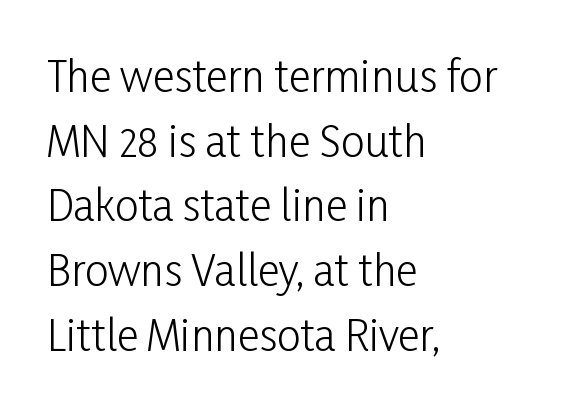
{"serif": "no", "italic": "no", "bold": "no", "weight": "light", "width": "condensed", "stroke_contrast": "low", "x_height": "medium", "monospaced": "no", "underline": "no", "align": "left", "line_spacing": "normal", "line_spacing_ratio": 1.54, "letter_spacing": "normal", "letter_spacing_em": 0.0, "glyph_px": 42}
